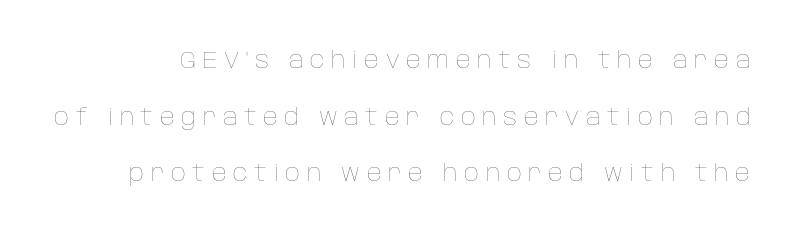
Each new line begins a long way beneath the previous one. Designer's note — italics off, roman on. The letterforms sit at book weight or below. Does extra space separate the letters? Yes, quite a lot of it.
